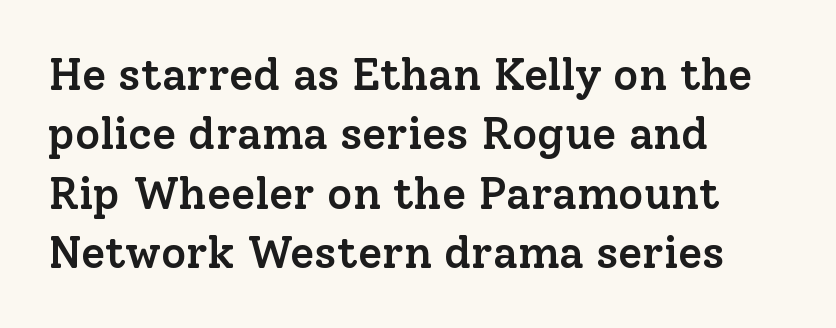
{"serif": "yes", "italic": "no", "bold": "semi", "weight": "semibold", "width": "normal", "stroke_contrast": "low", "x_height": "medium", "monospaced": "no", "underline": "no", "align": "left", "line_spacing": "normal", "line_spacing_ratio": 1.35, "letter_spacing": "normal", "letter_spacing_em": 0.0, "glyph_px": 44}
